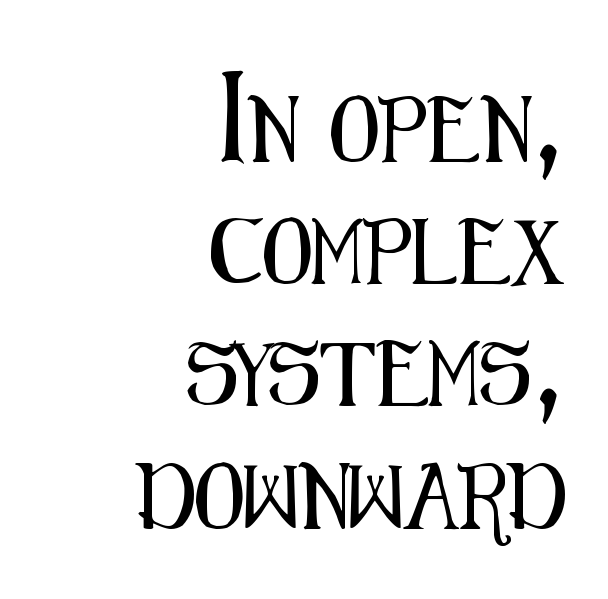
Q: Is the text italic (slanted)? A: No, it is upright.
Q: Is the text underlined? A: No.
Q: How is the paragraph aligned? A: Right-aligned.
Q: Is the spacing between letters normal or unusually wide? A: Normal.
Q: Width (condensed, normal, or wide)? A: Condensed.
Q: Stroke contrast? A: Medium.
Q: x-height? A: Medium.
Q: Monospaced? A: No.
